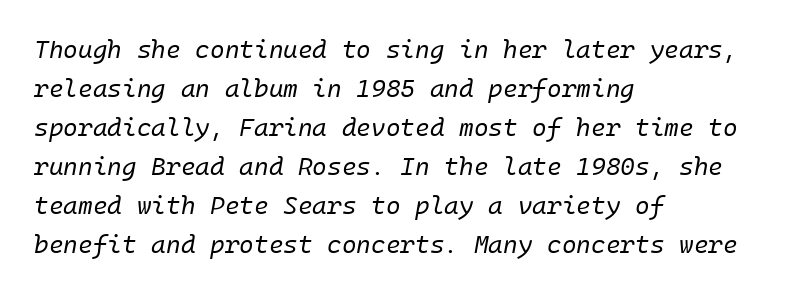
A clean baseline with only descenders dipping below it. Slant detected: the letters are inclined. The setting favours the left margin, as ordinary paragraphs usually do. How are the letters spaced? Ordinarily, with no added tracking. The passage shown is not bold in any degree.
